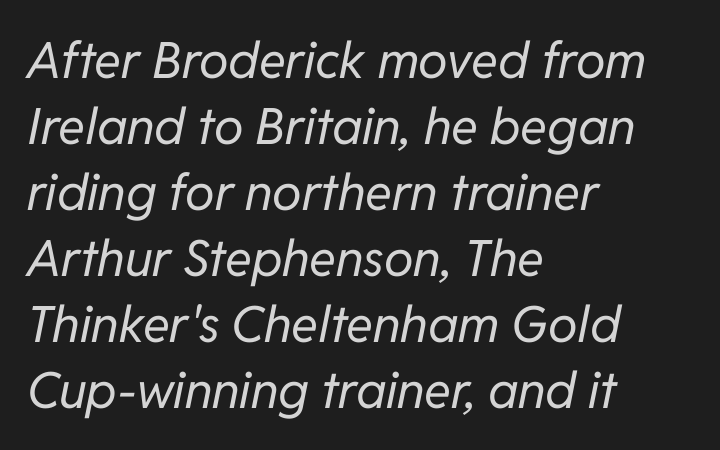
The image shows 50 px regular-weight type, italic (leaning right); set left-aligned, normal line spacing (1.32x), normal letter spacing, not underlined; low stroke contrast and a medium x-height.
